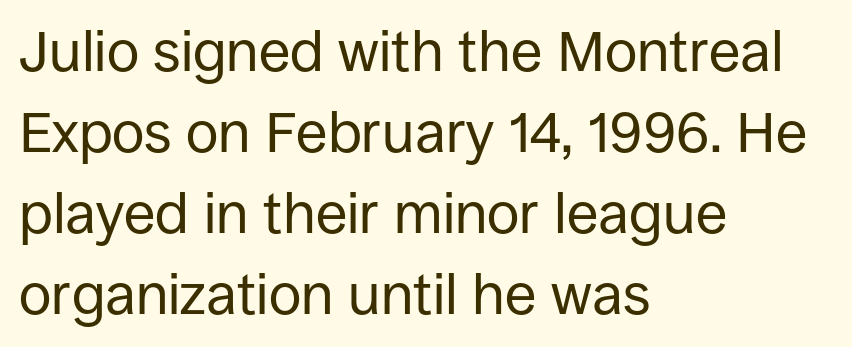
{"serif": "no", "italic": "no", "bold": "no", "weight": "regular", "width": "normal", "stroke_contrast": "low", "x_height": "large", "monospaced": "no", "underline": "no", "align": "left", "line_spacing": "normal", "line_spacing_ratio": 1.42, "letter_spacing": "normal", "letter_spacing_em": 0.0, "glyph_px": 57}
